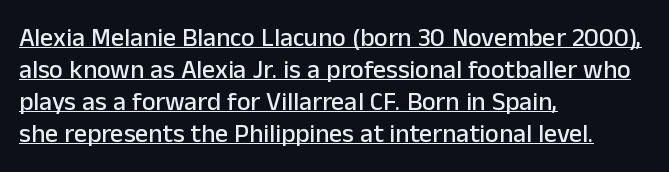
The image shows 26 px text type, upright; set left-aligned, line spacing 1.23x, normal letter spacing, underlined.
